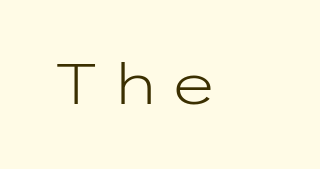
Q: Is the text bold? A: No.
Q: Is the text italic (slanted)? A: No, it is upright.
Q: Is the typeface a serif or a sans-serif typeface? A: Sans-serif.
Q: Is the text underlined? A: No.
Q: Width (condensed, normal, or wide)? A: Wide.
Q: Stroke contrast? A: Low.
Q: x-height? A: Medium.
